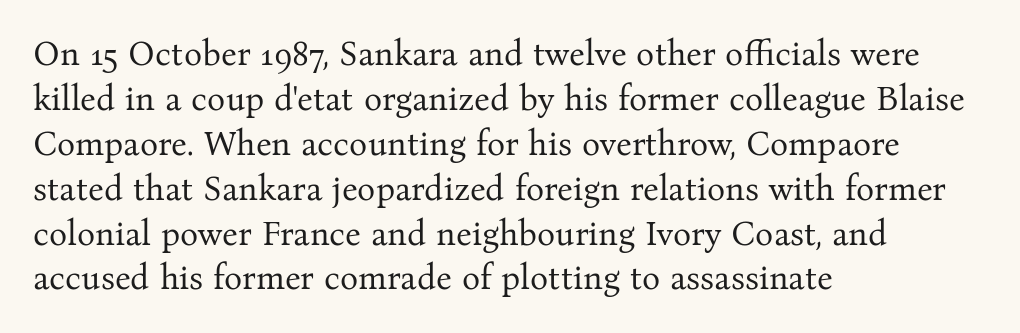
{"serif": "yes", "italic": "no", "bold": "no", "weight": "regular", "width": "normal", "stroke_contrast": "medium", "x_height": "medium", "monospaced": "no", "underline": "no", "align": "left", "line_spacing": "normal", "line_spacing_ratio": 1.32, "letter_spacing": "normal", "letter_spacing_em": 0.0, "glyph_px": 34}
